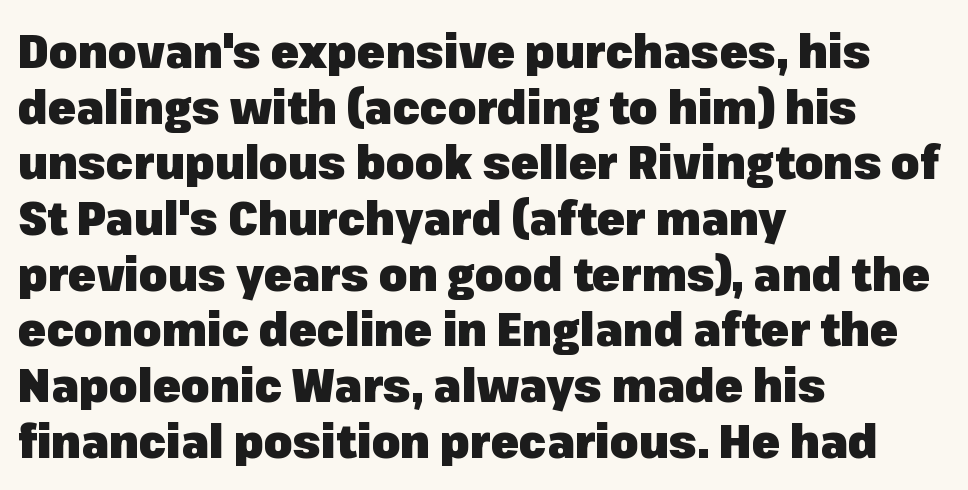
{"serif": "no", "italic": "no", "bold": "yes", "weight": "heavy", "width": "normal", "stroke_contrast": "low", "x_height": "medium", "monospaced": "no", "underline": "no", "align": "left", "line_spacing_ratio": 1.21, "letter_spacing": "normal", "letter_spacing_em": 0.0, "glyph_px": 46}
